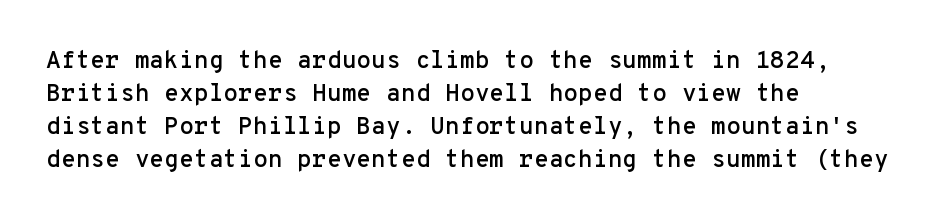
The image shows 24 px text type, upright; set left-aligned, normal line spacing (1.37x), normal letter spacing, not underlined.
